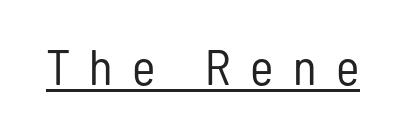
Underlined type. Do the characters align in a grid? No, the font is proportional. Note: no serifs on the glyphs. The font sits on the lighter half of the weight spectrum, regular included.
